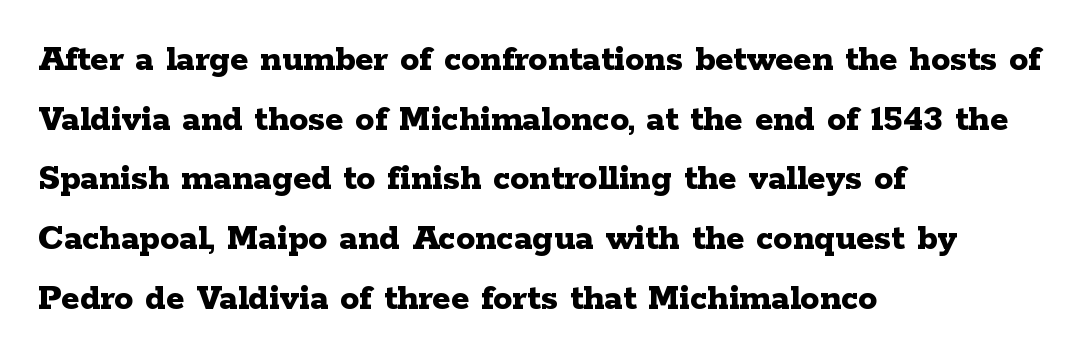
{"serif": "yes", "italic": "no", "bold": "yes", "weight": "bold", "width": "wide", "stroke_contrast": "low", "x_height": "medium", "monospaced": "no", "underline": "no", "align": "left", "line_spacing": "normal", "line_spacing_ratio": 1.57, "letter_spacing": "normal", "letter_spacing_em": 0.0, "glyph_px": 38}
